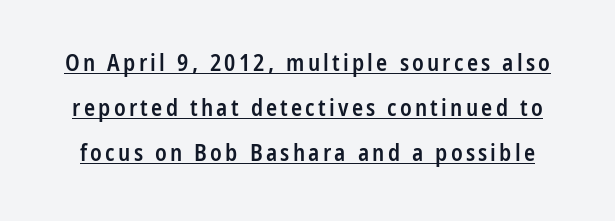
Q: Is the text bold? A: Semi-bold.
Q: Is the text italic (slanted)? A: No, it is upright.
Q: Is the text underlined? A: Yes.
Q: Is the spacing between lines tight, normal or loose? A: Loose.
